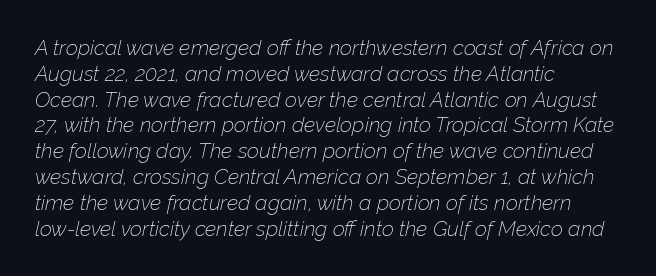
Q: Is the text bold? A: No.
Q: Is the text italic (slanted)? A: Yes, it leans right by about 12 degrees.
Q: Is the text underlined? A: No.
Q: How is the paragraph aligned? A: Left-aligned.
Q: Is the spacing between letters normal or unusually wide? A: Normal.
